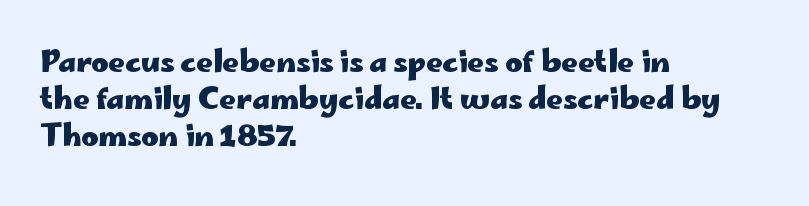
The image shows 29 px heavy, wide sans-serif type, upright; set left-aligned, normal line spacing (1.28x), normal letter spacing, not underlined; low stroke contrast and a small x-height.
